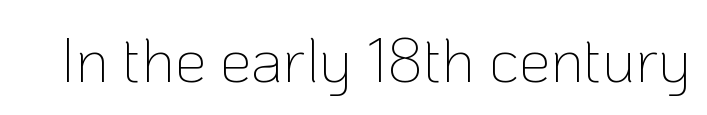
The image shows 63 px thin sans-serif type, upright; set normal letter spacing, not underlined; low stroke contrast and a medium x-height.
